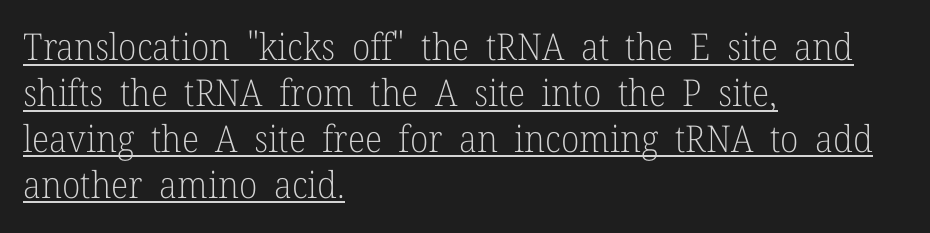
{"serif": "yes", "italic": "no", "bold": "no", "weight": "light", "width": "normal", "stroke_contrast": "low", "x_height": "medium", "monospaced": "no", "underline": "yes", "align": "left", "line_spacing_ratio": 1.24, "letter_spacing": "normal", "letter_spacing_em": 0.0, "glyph_px": 37}
